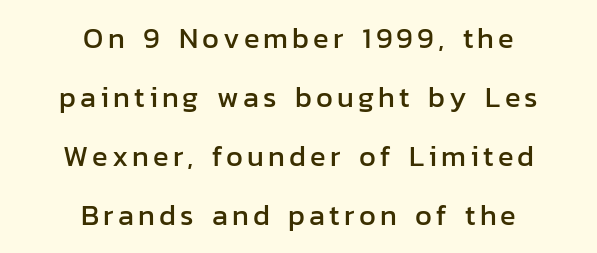
Just letters on the line, the space beneath them empty. Is this a sans? Yes — the strokes have no serifs. Vertical spacing — loose. The text block is weighted toward neither margin, spreading evenly from the middle. A roman cut, with each character standing at attention.
